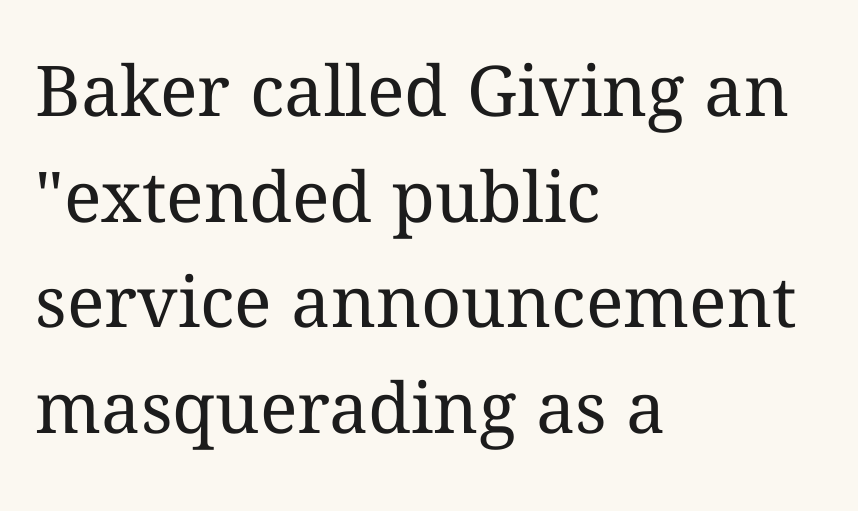
The weight tops out at a normal text grade. Every row of glyphs begins at an identical x-position on the left. A clean baseline with only descenders dipping below it. The rows are spaced the way most documents space them.
